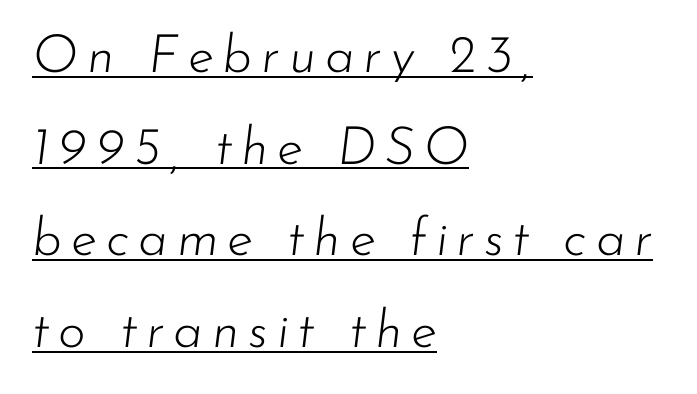
{"italic": "yes", "lean": "right", "slant_degrees": 7, "bold": "no", "weight": "light", "width": "normal", "stroke_contrast": "low", "x_height": "small", "monospaced": "no", "underline": "yes", "align": "left", "line_spacing_ratio": 1.73, "glyph_px": 53}
